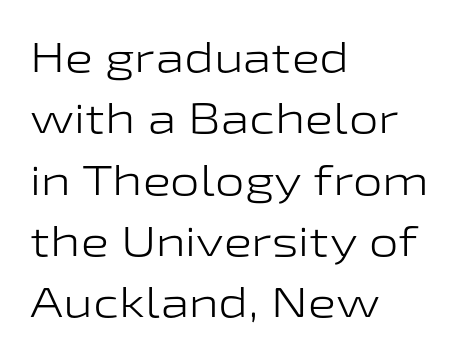
The image shows 42 px light, wide sans-serif type, upright; set left-aligned, normal line spacing (1.46x), normal letter spacing, not underlined; low stroke contrast and a medium x-height.
